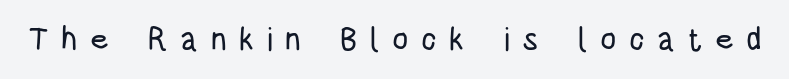
{"serif": "no", "italic": "no", "width": "condensed", "stroke_contrast": "low", "x_height": "large", "monospaced": "no", "underline": "no", "letter_spacing": "wide", "letter_spacing_em": 0.39, "glyph_px": 32}
